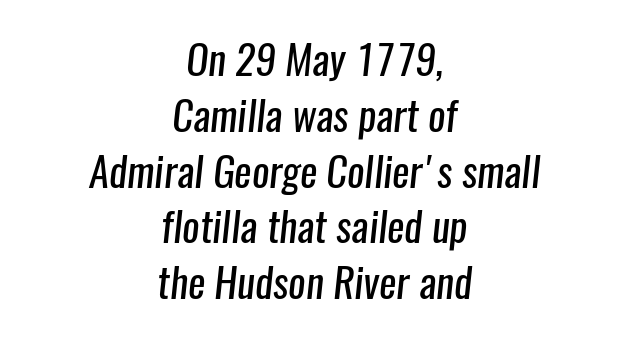
Q: Is the text bold? A: No.
Q: Is the typeface a serif or a sans-serif typeface? A: Sans-serif.
Q: Is the text underlined? A: No.
Q: How is the paragraph aligned? A: Centered.
Q: Is the spacing between letters normal or unusually wide? A: Normal.
Q: Is the spacing between lines tight, normal or loose? A: Normal.
Q: Width (condensed, normal, or wide)? A: Condensed.
Q: Stroke contrast? A: Low.
Q: x-height? A: Medium.
Q: Monospaced? A: No.
